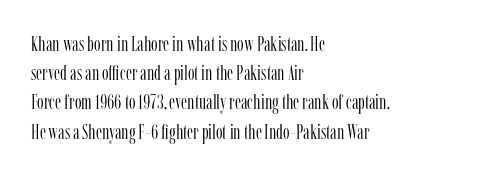
The image shows 21 px text type, upright; set left-aligned, normal line spacing (1.39x), normal letter spacing, not underlined.
